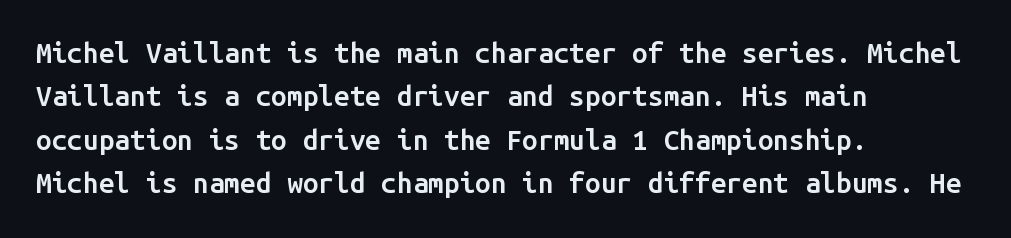
Q: Is the text bold? A: Semi-bold.
Q: Is the text italic (slanted)? A: No, it is upright.
Q: Is the typeface a serif or a sans-serif typeface? A: Sans-serif.
Q: Is the text underlined? A: No.
Q: How is the paragraph aligned? A: Left-aligned.
Q: Is the spacing between letters normal or unusually wide? A: Normal.
Q: Is the spacing between lines tight, normal or loose? A: Normal.
Q: Width (condensed, normal, or wide)? A: Normal.
Q: Stroke contrast? A: Low.
Q: x-height? A: Medium.
Q: Monospaced? A: Yes.
